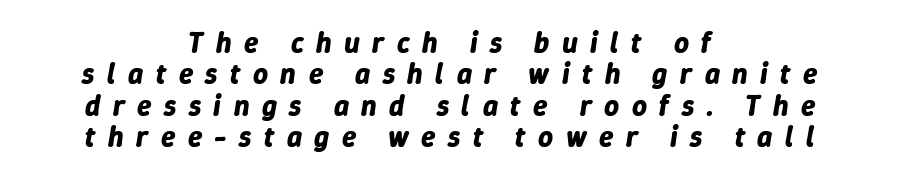
The image shows 29 px bold type, italic (leaning right); set centered, tight line spacing (1.08x), unusually wide letter spacing (+0.43 em), not underlined; low stroke contrast and a medium x-height.
